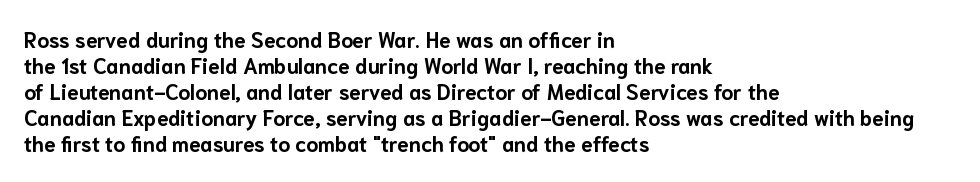
{"italic": "no", "bold": "yes", "underline": "no", "align": "left", "line_spacing_ratio": 1.24, "letter_spacing": "normal", "letter_spacing_em": 0.0, "glyph_px": 21}
